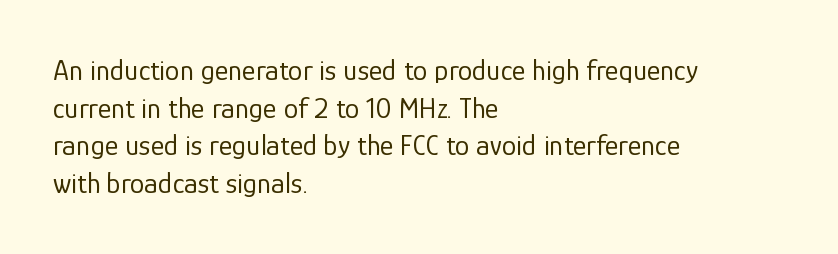
The image shows 29 px regular-weight sans-serif type, upright; set left-aligned, normal line spacing (1.3x), normal letter spacing, not underlined; low stroke contrast and a medium x-height.
